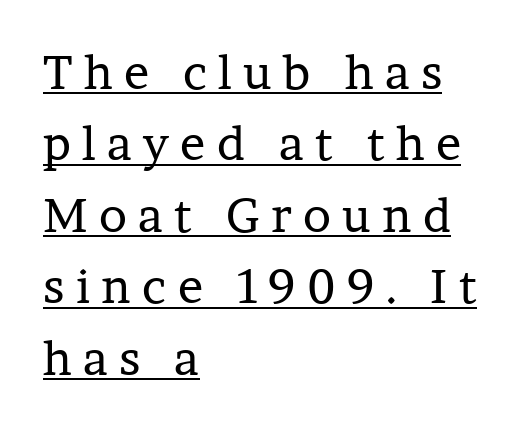
{"serif": "yes", "italic": "no", "bold": "no", "weight": "regular", "width": "normal", "stroke_contrast": "low", "x_height": "medium", "monospaced": "no", "underline": "yes", "align": "left", "line_spacing": "normal", "line_spacing_ratio": 1.52, "letter_spacing": "wide", "letter_spacing_em": 0.24, "glyph_px": 47}
